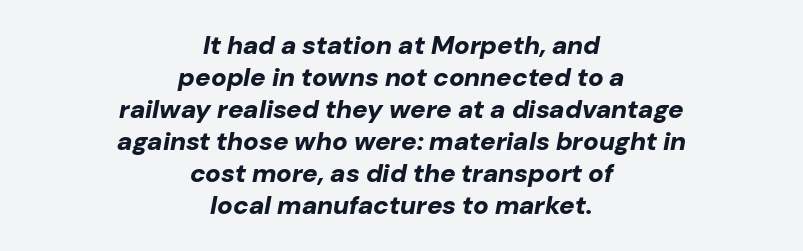
{"italic": "yes", "lean": "right", "slant_degrees": 10, "bold": "yes", "underline": "no", "align": "center", "line_spacing_ratio": 1.23, "letter_spacing": "normal", "letter_spacing_em": 0.0, "glyph_px": 26}
